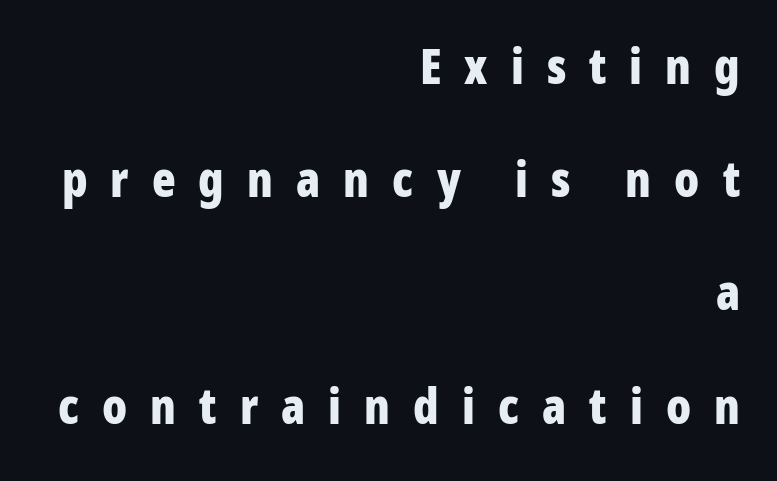
{"serif": "no", "italic": "no", "bold": "yes", "weight": "bold", "width": "condensed", "stroke_contrast": "low", "x_height": "medium", "monospaced": "no", "underline": "no", "align": "right", "line_spacing": "loose", "line_spacing_ratio": 2.31, "letter_spacing": "wide", "letter_spacing_em": 0.47, "glyph_px": 49}
